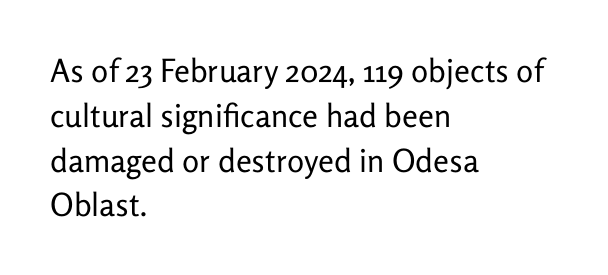
The image shows 32 px regular-weight sans-serif type, upright; set left-aligned, normal line spacing (1.4x), normal letter spacing, not underlined; low stroke contrast and a medium x-height.
